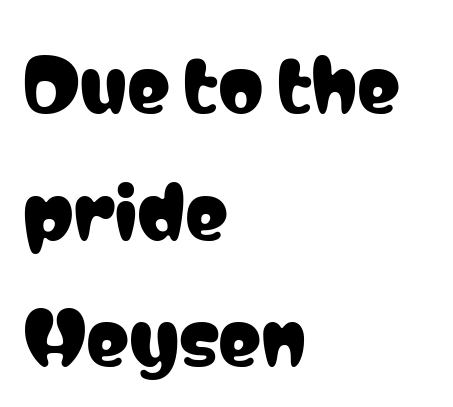
Q: Is the text italic (slanted)? A: No, it is upright.
Q: Is the typeface a serif or a sans-serif typeface? A: Sans-serif.
Q: Is the text underlined? A: No.
Q: How is the paragraph aligned? A: Left-aligned.
Q: Is the spacing between letters normal or unusually wide? A: Normal.
Q: Width (condensed, normal, or wide)? A: Condensed.
Q: Stroke contrast? A: Low.
Q: x-height? A: Medium.
Q: Monospaced? A: No.
